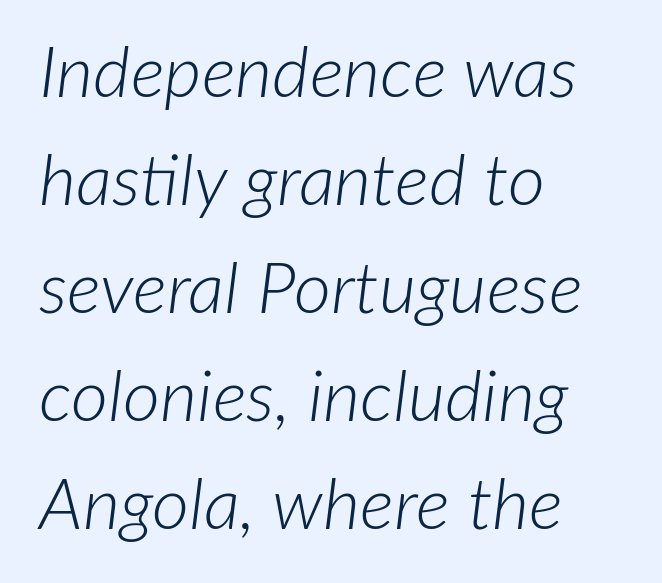
{"italic": "yes", "lean": "right", "slant_degrees": 7, "bold": "no", "weight": "light", "width": "normal", "stroke_contrast": "low", "x_height": "medium", "monospaced": "no", "underline": "no", "align": "left", "line_spacing": "normal", "line_spacing_ratio": 1.5, "letter_spacing": "normal", "letter_spacing_em": 0.0, "glyph_px": 72}
